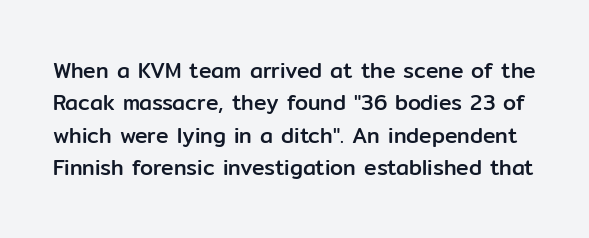
Interline gaps are of average width in this sample. Caption: standard tracking, unaltered. Tall strokes in this sample are plumb rather than angled. Descender tails drop into unmarked territory.
